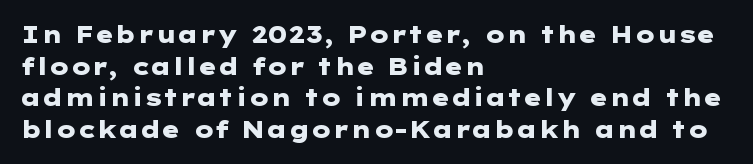
One glance says typical: line gaps are just what's usual. The letters stand upright; this is a roman face. These lines stack with their left ends in a neat column. Bold? Absolutely — the strokes are thick and heavy.
